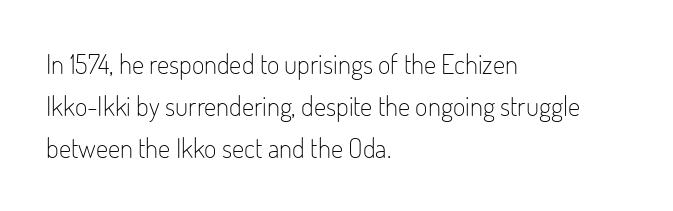
Q: Is the text bold? A: No.
Q: Is the text italic (slanted)? A: No, it is upright.
Q: Is the text underlined? A: No.
Q: How is the paragraph aligned? A: Left-aligned.
Q: Is the spacing between letters normal or unusually wide? A: Normal.
Q: Is the spacing between lines tight, normal or loose? A: Normal.
